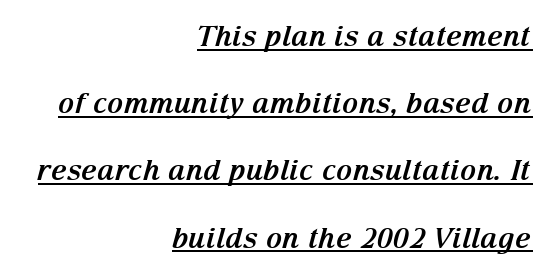
The image shows 28 px bold serif type, italic (leaning right); set right-aligned, loose line spacing (2.4x), normal letter spacing, underlined; medium stroke contrast and a medium x-height.
